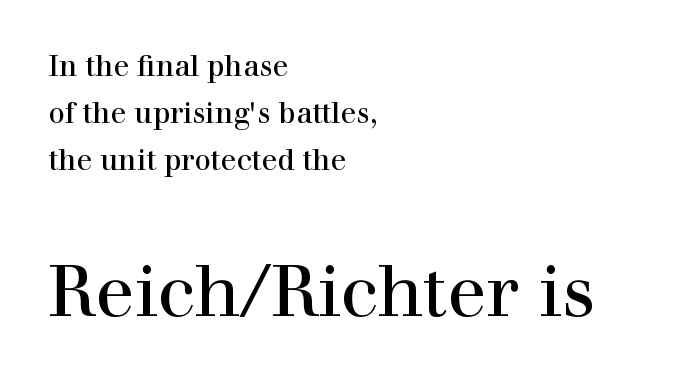
{"serif": "yes", "italic": "no", "bold": "no", "weight": "regular", "width": "normal", "stroke_contrast": "high", "x_height": "medium", "monospaced": "no", "underline": "no", "align": "left", "line_spacing": "normal", "line_spacing_ratio": 1.62, "letter_spacing": "normal", "letter_spacing_em": 0.0, "larger_block": "second", "size_ratio": 2.48, "glyph_px": 72}
